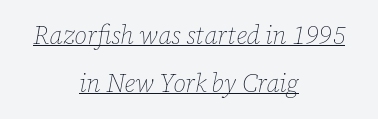
{"italic": "yes", "lean": "right", "slant_degrees": 12, "bold": "no", "underline": "yes", "align": "center", "line_spacing": "loose", "line_spacing_ratio": 1.92, "letter_spacing": "normal", "letter_spacing_em": 0.0, "glyph_px": 25}
